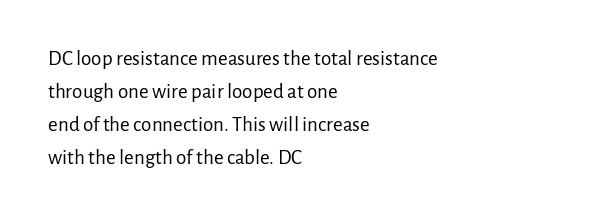
No italicization has been applied; the sample stays upright. This rendering features lettering with no underline. Summary of weight: not heavy and not bold. The typesetter chose a ragged-right arrangement here. The vertical gap from one line to the next is medium.
